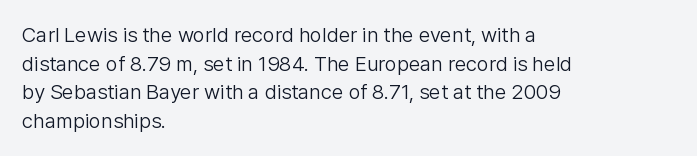
Q: Is the text bold? A: No.
Q: Is the text italic (slanted)? A: No, it is upright.
Q: Is the text underlined? A: No.
Q: How is the paragraph aligned? A: Left-aligned.
Q: Is the spacing between letters normal or unusually wide? A: Normal.
Q: Is the spacing between lines tight, normal or loose? A: Normal.
